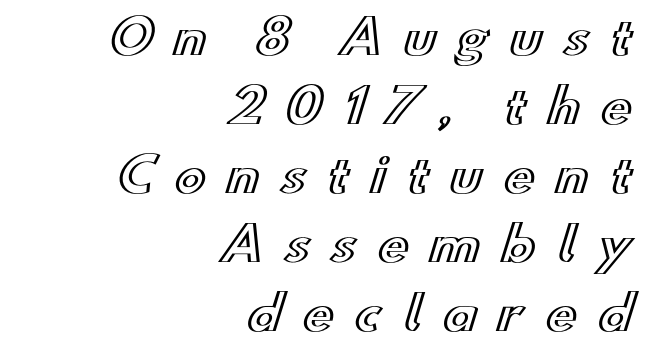
Words float on clear page, feet unadorned. This rendering widens character spacing well past its baseline value. Whoever set this chose a conventional vertical rhythm.
